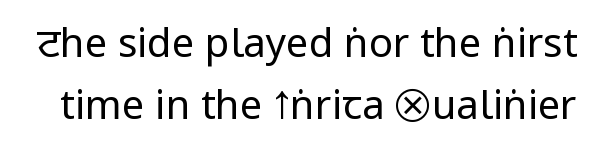
No heavy texture on the line: the type isn't bold. The face used here is a sans, in the tradition of grotesques and geometrics. The passage shown is typed in a proportional face where columns would drift. Is there much room between lines? A standard amount, neither cramped nor airy. Plain, unruled lines of type.
